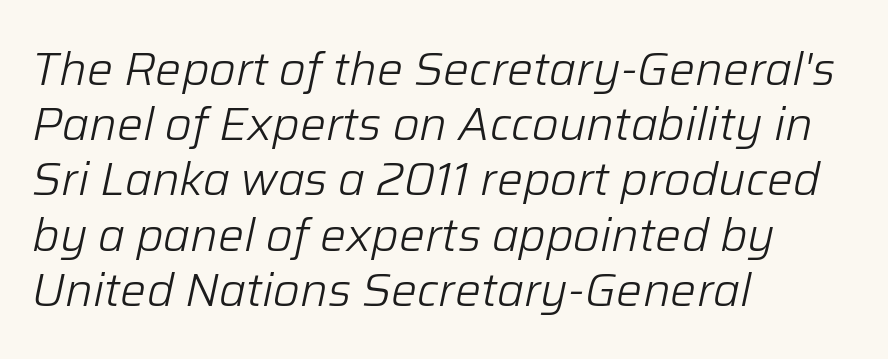
Q: Is the text bold? A: No.
Q: Is the text italic (slanted)? A: Yes, it leans right by about 12 degrees.
Q: Is the text underlined? A: No.
Q: How is the paragraph aligned? A: Left-aligned.
Q: Is the spacing between letters normal or unusually wide? A: Normal.
Q: Width (condensed, normal, or wide)? A: Normal.
Q: Stroke contrast? A: Low.
Q: x-height? A: Medium.
Q: Monospaced? A: No.
